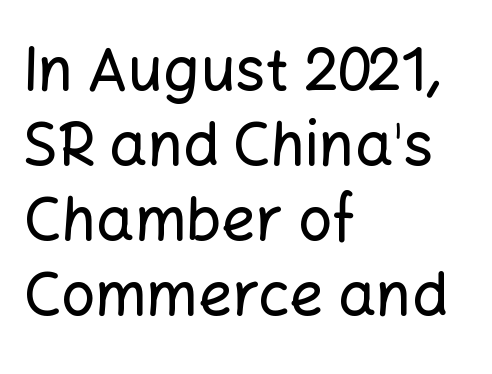
Q: Is the text italic (slanted)? A: No, it is upright.
Q: Is the typeface a serif or a sans-serif typeface? A: Sans-serif.
Q: Is the text underlined? A: No.
Q: How is the paragraph aligned? A: Left-aligned.
Q: Is the spacing between letters normal or unusually wide? A: Normal.
Q: Is the spacing between lines tight, normal or loose? A: Normal.
Q: Width (condensed, normal, or wide)? A: Normal.
Q: Stroke contrast? A: Low.
Q: x-height? A: Medium.
Q: Monospaced? A: No.
